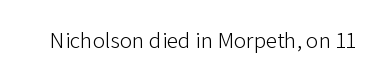
Q: Is the text bold? A: No.
Q: Is the text italic (slanted)? A: No, it is upright.
Q: Is the text underlined? A: No.
Q: Is the spacing between letters normal or unusually wide? A: Normal.
